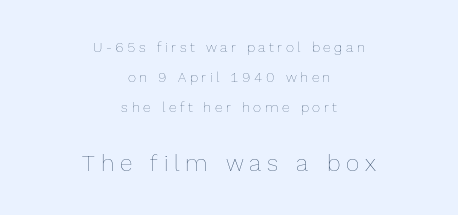
Compared with typical body copy, the letter spacing here is much looser. Nobody drew a line under any word here. Which chunk is bigger? The second one — the bottom block dwarfs the top. The lines are quadded center.
